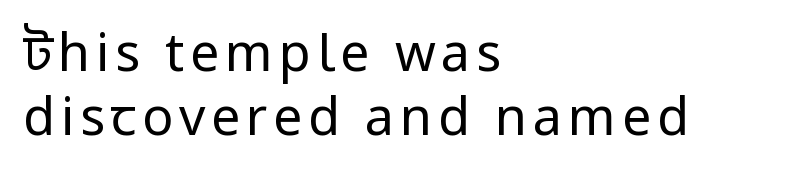
The image shows 52 px regular-weight sans-serif type, upright; set left-aligned, line spacing 1.23x, not underlined; low stroke contrast and a medium x-height.
